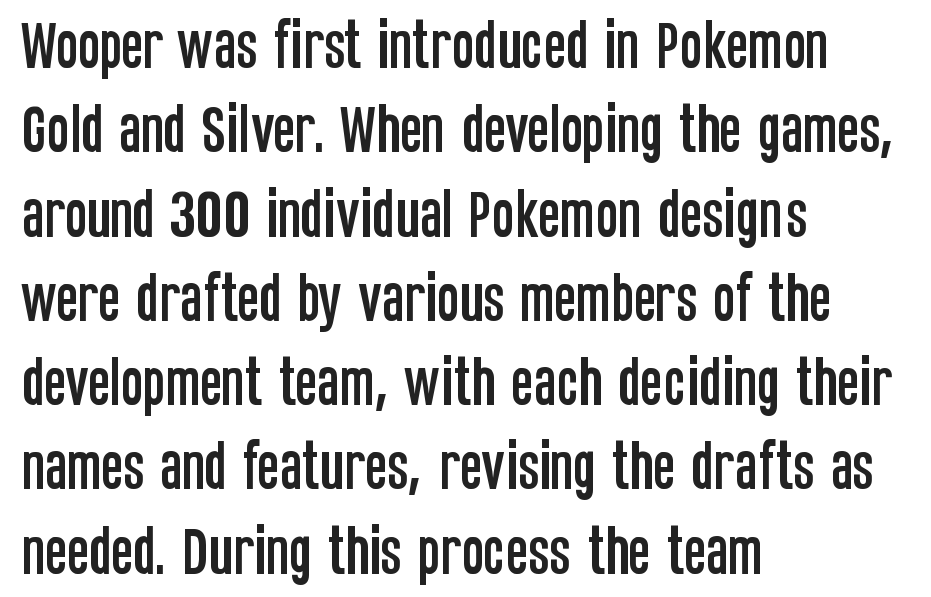
The image shows 53 px condensed sans-serif type, upright; set left-aligned, normal line spacing (1.59x), normal letter spacing, not underlined; low stroke contrast and a large x-height.
